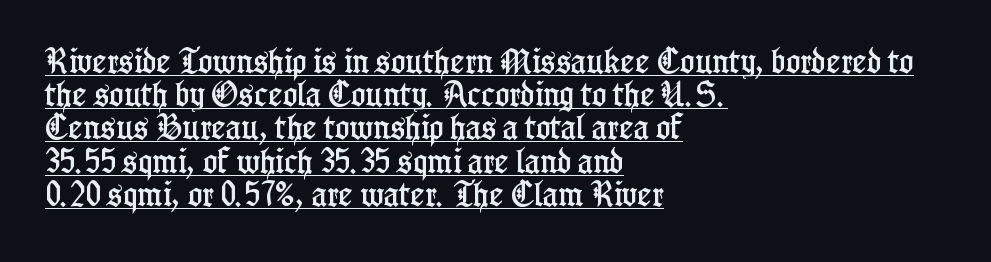
Q: Is the text italic (slanted)? A: No, it is upright.
Q: Is the text underlined? A: Yes.
Q: How is the paragraph aligned? A: Left-aligned.
Q: Is the spacing between letters normal or unusually wide? A: Normal.
